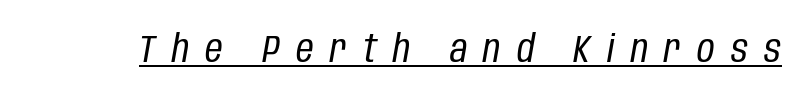
The letters are slanted; this is an italic face. Stems and bowls with no extra thickness — not bold. Check the space under the baseline: a stroke is drawn there. Here the designer chose a conventional face with non-uniform glyph widths.
